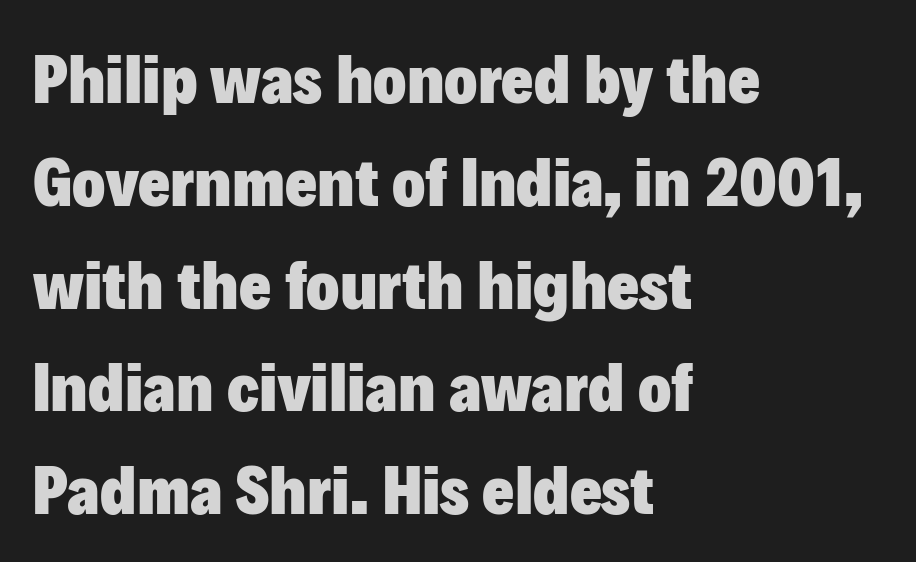
{"serif": "no", "italic": "no", "bold": "yes", "weight": "heavy", "width": "normal", "stroke_contrast": "low", "x_height": "medium", "monospaced": "no", "underline": "no", "align": "left", "line_spacing": "normal", "line_spacing_ratio": 1.49, "letter_spacing": "normal", "letter_spacing_em": 0.0, "glyph_px": 69}
